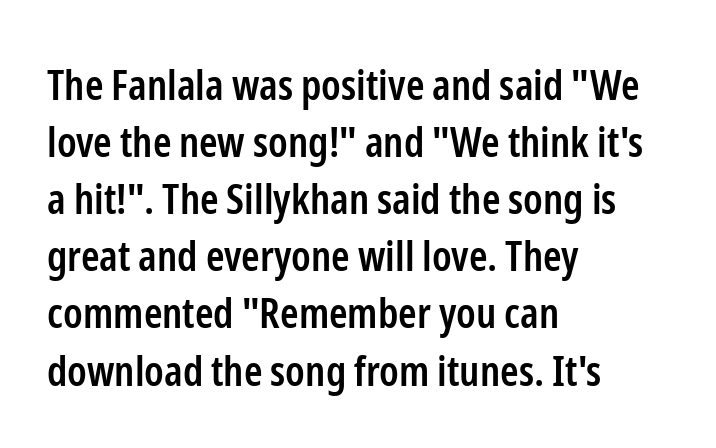
A typesetter would call this zero additional tracking. The rendering uses a moderate line-height, typical for paragraphs. Does the type have serifs? No, each stem ends abruptly. The gap between lines stays unmarked. The rendering anchors every line to the left-hand side.
